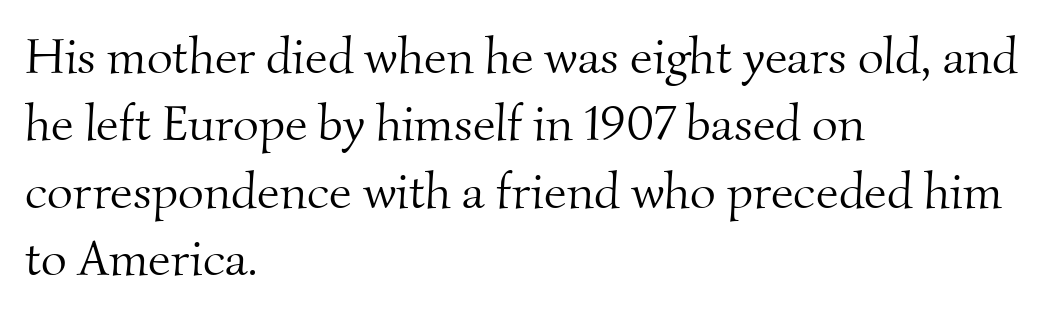
Q: Is the text bold? A: No.
Q: Is the typeface a serif or a sans-serif typeface? A: Serif.
Q: Is the text underlined? A: No.
Q: How is the paragraph aligned? A: Left-aligned.
Q: Is the spacing between letters normal or unusually wide? A: Normal.
Q: Is the spacing between lines tight, normal or loose? A: Normal.
Q: Width (condensed, normal, or wide)? A: Normal.
Q: Stroke contrast? A: Medium.
Q: x-height? A: Small.
Q: Monospaced? A: No.
